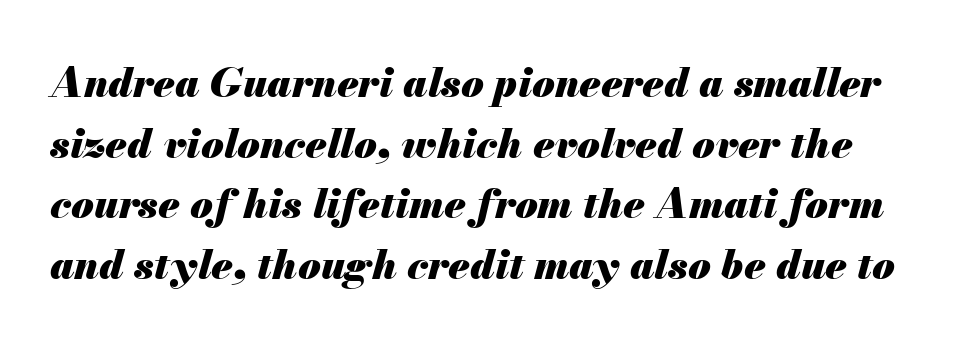
Q: Is the text bold? A: Yes.
Q: Is the text italic (slanted)? A: Yes, it leans right by about 13 degrees.
Q: Is the text underlined? A: No.
Q: Is the spacing between letters normal or unusually wide? A: Normal.
Q: Is the spacing between lines tight, normal or loose? A: Normal.
Q: Width (condensed, normal, or wide)? A: Normal.
Q: Stroke contrast? A: Medium.
Q: x-height? A: Small.
Q: Monospaced? A: No.
